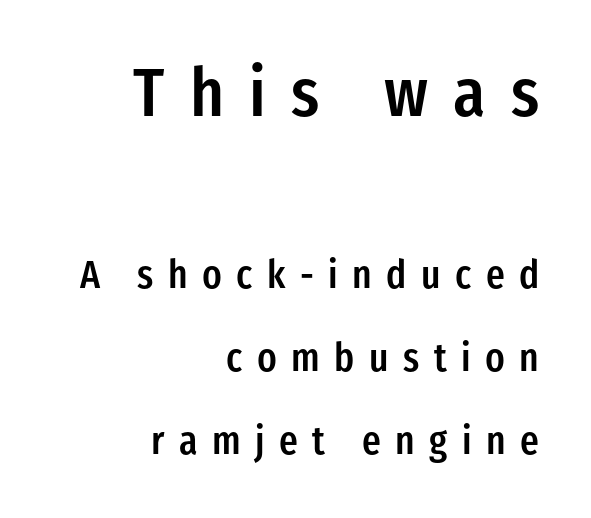
{"serif": "no", "italic": "no", "bold": "semi", "weight": "semibold", "width": "condensed", "stroke_contrast": "low", "x_height": "medium", "monospaced": "no", "underline": "no", "align": "right", "line_spacing": "loose", "line_spacing_ratio": 2.13, "letter_spacing": "wide", "letter_spacing_em": 0.37, "larger_block": "first", "size_ratio": 1.74, "glyph_px": 68}
